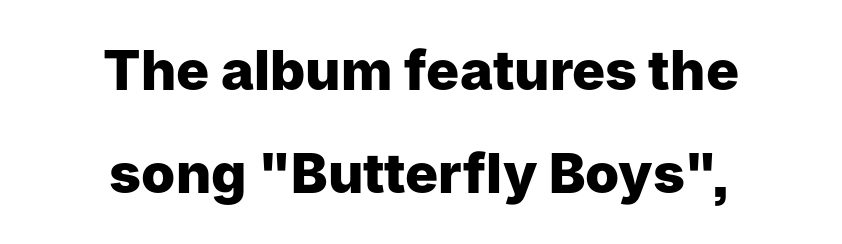
{"serif": "no", "italic": "no", "bold": "yes", "weight": "heavy", "width": "normal", "stroke_contrast": "low", "x_height": "medium", "monospaced": "no", "underline": "no", "align": "center", "line_spacing_ratio": 1.88, "letter_spacing": "normal", "letter_spacing_em": 0.0, "glyph_px": 55}
